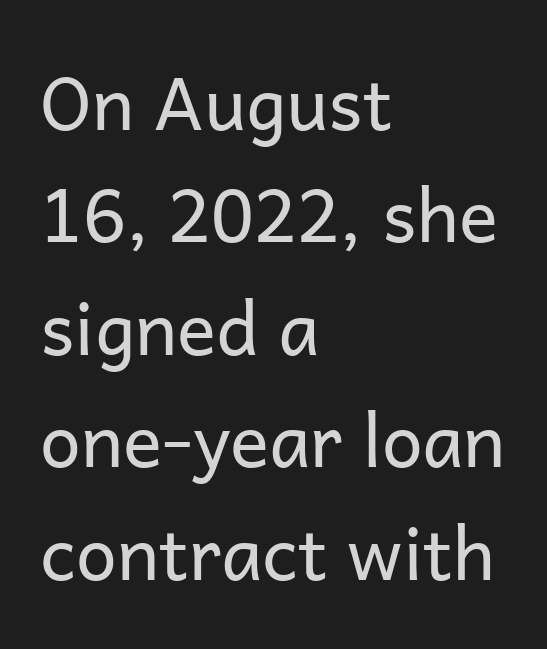
Classification — sans serif. Every stem runs plumb, perpendicular to the baseline. Whoever set this chose a conventional vertical rhythm. A typesetter would call this proportional, since set widths differ per character.
